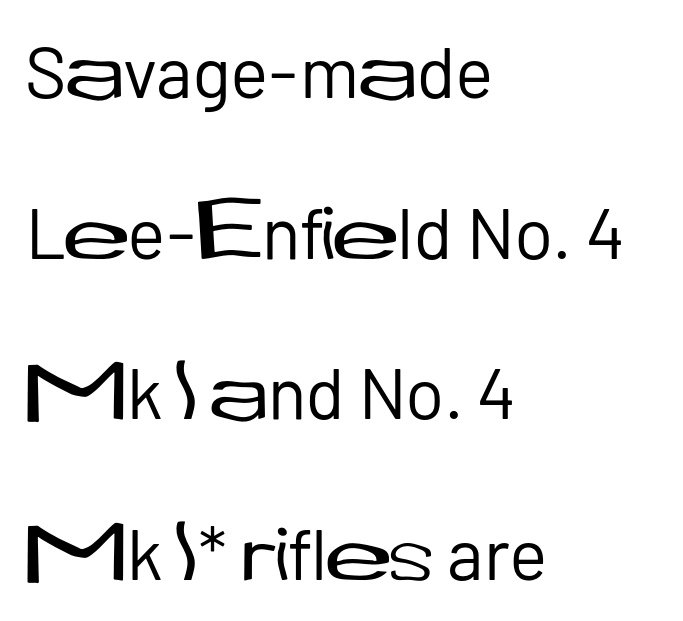
Each line starts at the same left margin while the right side varies. Ascenders rise straight up at ninety degrees. Just letters on the line, the space beneath them empty. Stems and bowls with no extra thickness — not bold. Is this a fixed-width face? No — the glyphs have proportional, varying widths.
